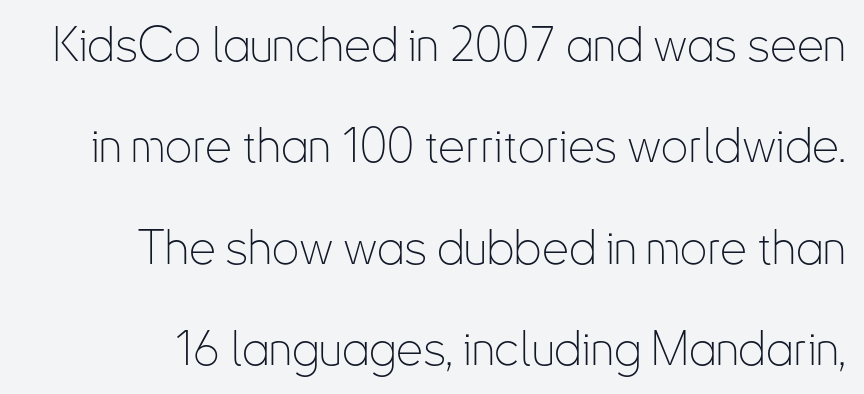
{"serif": "no", "italic": "no", "bold": "no", "weight": "thin", "width": "condensed", "stroke_contrast": "low", "x_height": "small", "monospaced": "no", "underline": "no", "line_spacing": "loose", "line_spacing_ratio": 2.11, "letter_spacing": "normal", "letter_spacing_em": 0.0, "glyph_px": 48}
